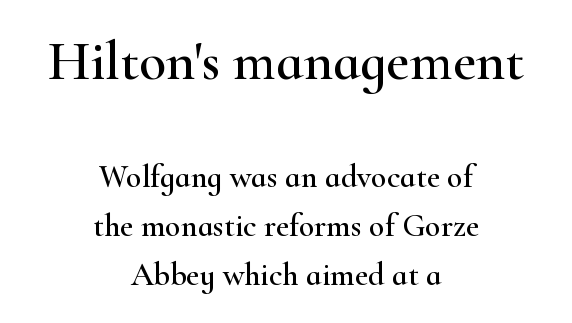
{"serif": "yes", "italic": "no", "width": "wide", "stroke_contrast": "high", "x_height": "small", "monospaced": "no", "underline": "no", "align": "center", "line_spacing": "normal", "line_spacing_ratio": 1.53, "letter_spacing": "normal", "letter_spacing_em": 0.0, "larger_block": "first", "size_ratio": 1.75, "glyph_px": 56}
